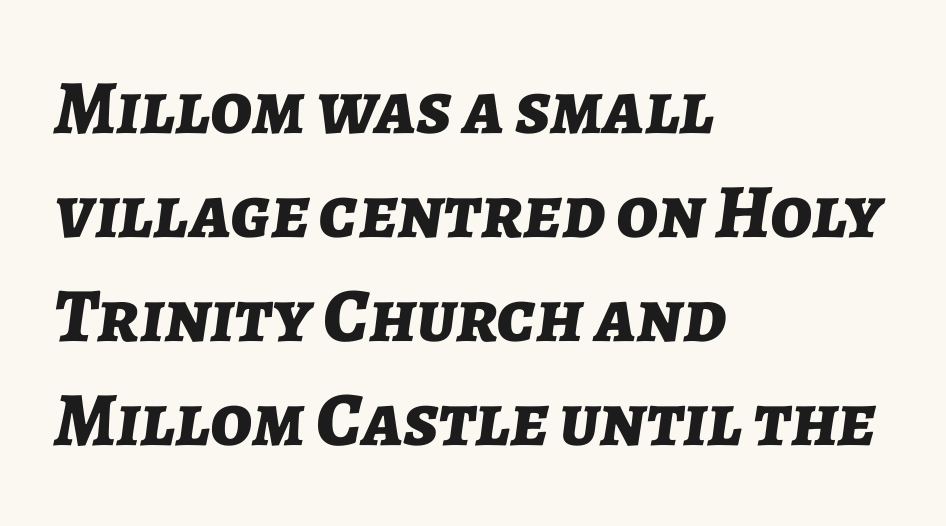
{"italic": "yes", "lean": "right", "slant_degrees": 7, "bold": "yes", "weight": "bold", "width": "normal", "stroke_contrast": "low", "x_height": "medium", "monospaced": "no", "underline": "no", "align": "left", "line_spacing": "normal", "line_spacing_ratio": 1.35, "letter_spacing": "normal", "letter_spacing_em": 0.0, "glyph_px": 77}
